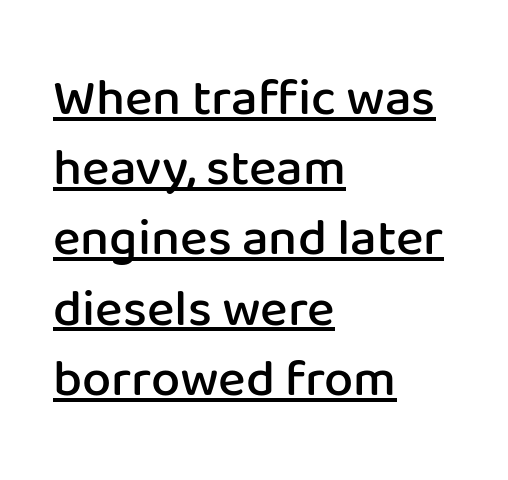
{"serif": "no", "italic": "no", "bold": "semi", "weight": "semibold", "width": "normal", "stroke_contrast": "low", "x_height": "medium", "monospaced": "no", "underline": "yes", "align": "left", "line_spacing": "normal", "line_spacing_ratio": 1.35, "letter_spacing": "normal", "letter_spacing_em": 0.0, "glyph_px": 52}
